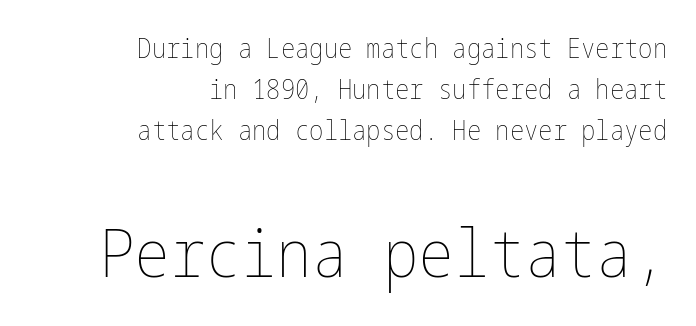
{"italic": "no", "bold": "no", "weight": "thin", "width": "condensed", "stroke_contrast": "low", "x_height": "medium", "underline": "no", "align": "right", "line_spacing": "normal", "line_spacing_ratio": 1.51, "letter_spacing": "normal", "letter_spacing_em": 0.0, "larger_block": "second", "size_ratio": 2.48, "glyph_px": 67}
